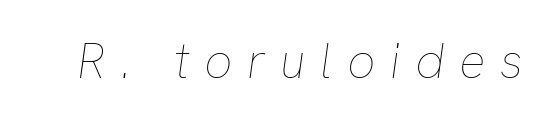
The text carries the slant typical of an italic or oblique font. Weight: not bold — regular or lighter. A bare baseline throughout the passage. The tracking reads as deliberately expanded to a designer's eye.
